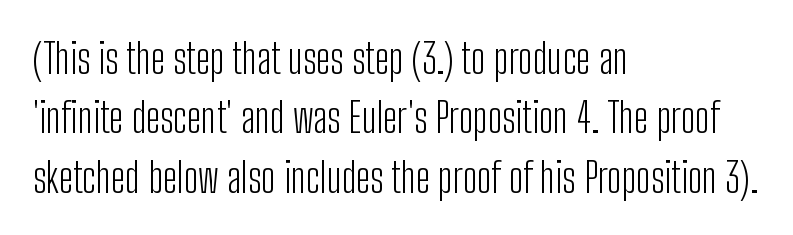
The horizontal fit of the characters is conventional and even. Quick note: not italic, upright. Are there feet on the stems? There aren't — it's a sans. A typesetter would call this proportional, since set widths differ per character.
